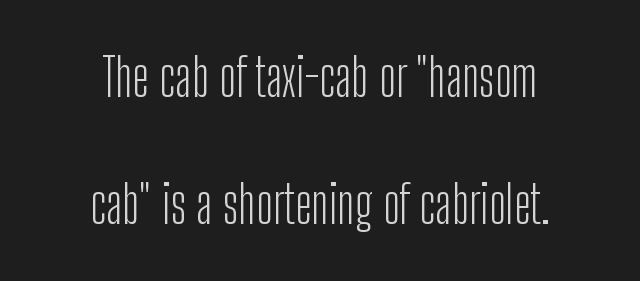
This sample is center-justified, so both line endings float freely. The rendering uses natural spacing where letterforms have individual widths. Vertically, the passage feels expansive, rows floating well apart. The typography opts for an upright posture over an oblique one.
